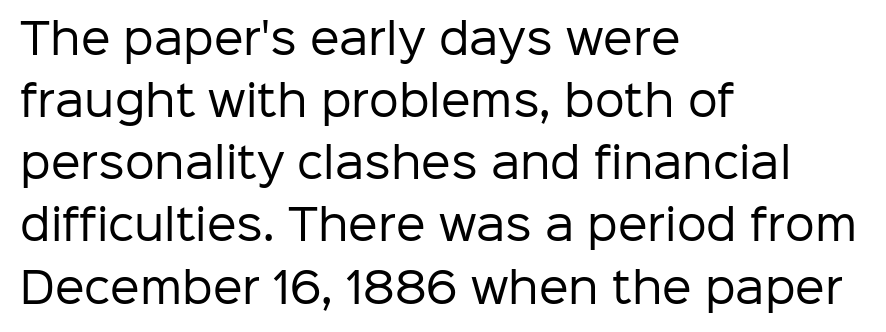
Q: Is the text bold? A: No.
Q: Is the text italic (slanted)? A: No, it is upright.
Q: Is the typeface a serif or a sans-serif typeface? A: Sans-serif.
Q: Is the text underlined? A: No.
Q: How is the paragraph aligned? A: Left-aligned.
Q: Is the spacing between letters normal or unusually wide? A: Normal.
Q: Is the spacing between lines tight, normal or loose? A: Normal.
Q: Width (condensed, normal, or wide)? A: Normal.
Q: Stroke contrast? A: Low.
Q: x-height? A: Medium.
Q: Monospaced? A: No.
